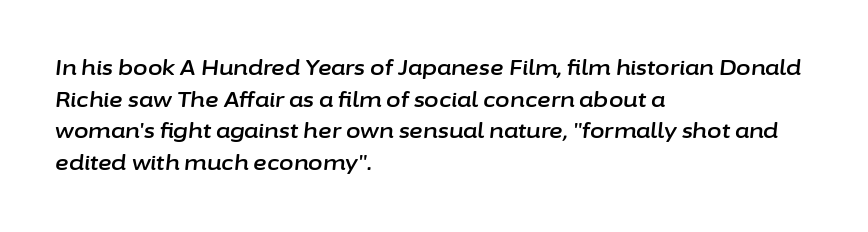
The specimen omits any rule beneath the text block's lines. This is oblique type, the kind used for emphasis or titles. Tracking value appears to be zero — textbook default spacing. Vertical spacing — default. Each line starts at the same left margin while the right side varies.
